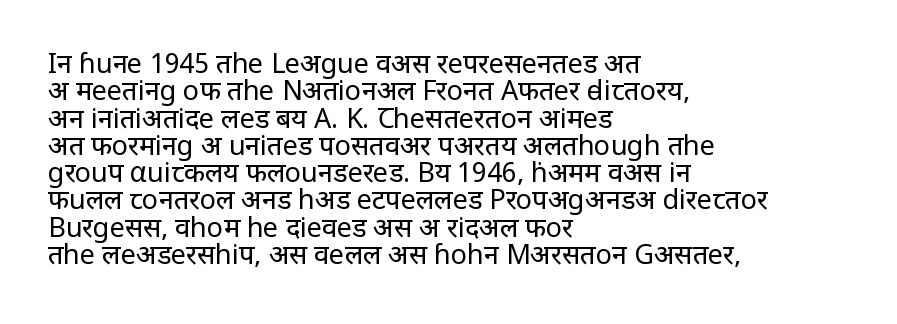
Q: Is the text bold? A: No.
Q: Is the text italic (slanted)? A: No, it is upright.
Q: Is the text underlined? A: No.
Q: How is the paragraph aligned? A: Left-aligned.
Q: Is the spacing between letters normal or unusually wide? A: Normal.
Q: Is the spacing between lines tight, normal or loose? A: Tight.
